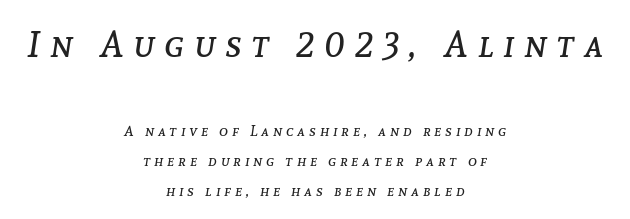
Bold? No — there's no thickening of the strokes. The designer dialed line spacing up above the default. In this sample the first text group is rendered at the bigger scale. Observe the wide spacing: letters keep a clear distance from each other. Observe the lean: these are italic letterforms. Alignment: centered.
